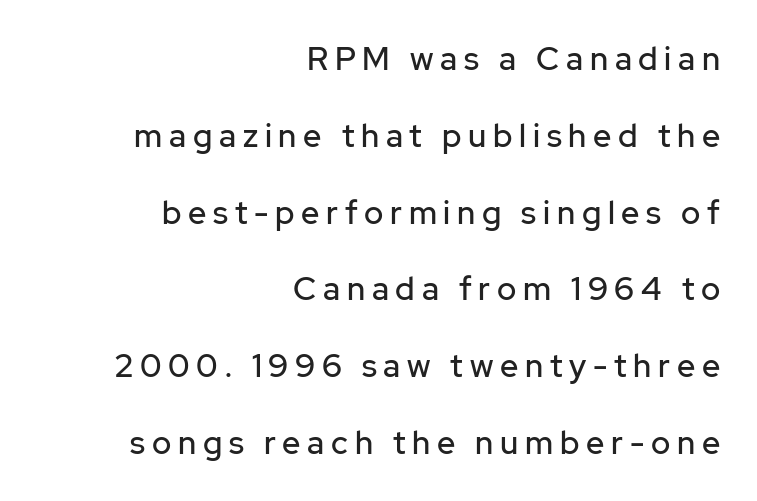
The image shows 32 px sans-serif type, upright; set right-aligned, loose line spacing (2.4x), unusually wide letter spacing (+0.21 em), not underlined; low stroke contrast and a medium x-height.
